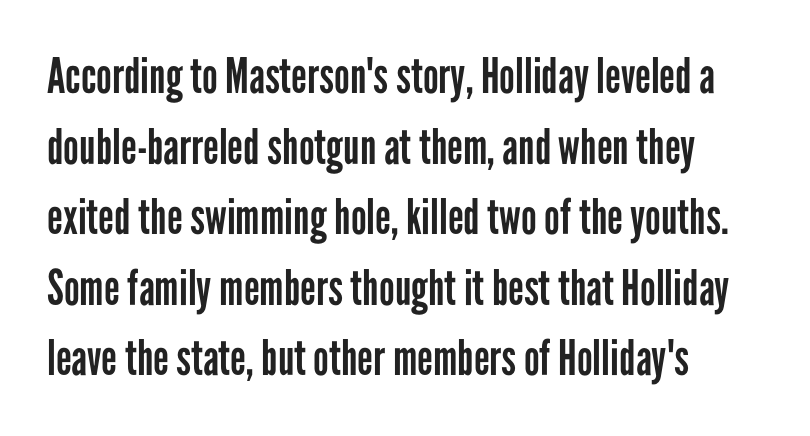
Q: Is the text bold? A: No.
Q: Is the text italic (slanted)? A: No, it is upright.
Q: Is the typeface a serif or a sans-serif typeface? A: Sans-serif.
Q: Is the text underlined? A: No.
Q: How is the paragraph aligned? A: Left-aligned.
Q: Is the spacing between letters normal or unusually wide? A: Normal.
Q: Is the spacing between lines tight, normal or loose? A: Normal.
Q: Width (condensed, normal, or wide)? A: Condensed.
Q: Stroke contrast? A: Low.
Q: x-height? A: Medium.
Q: Monospaced? A: No.
